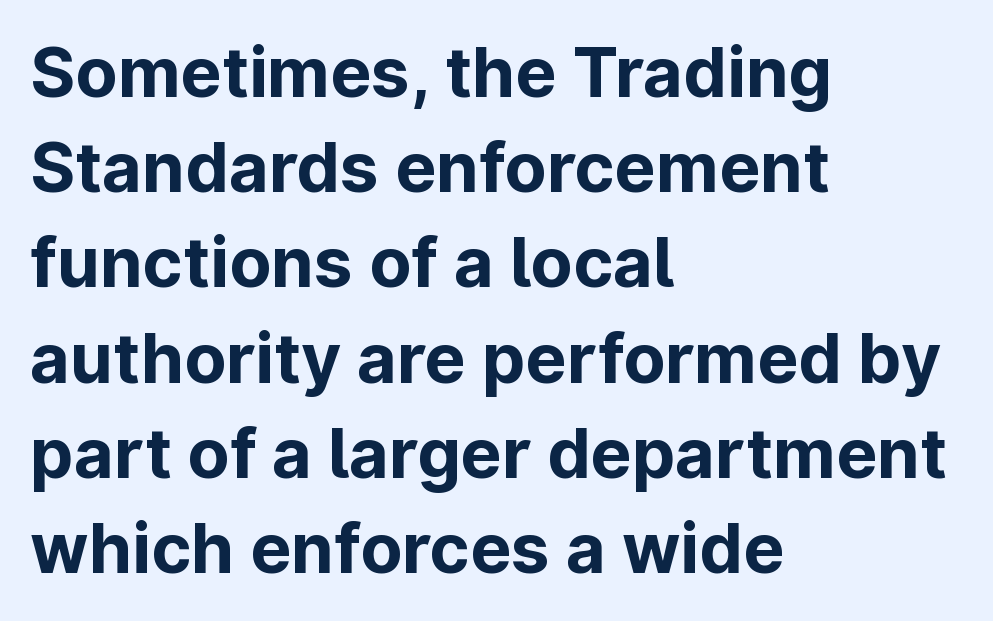
Q: Is the text bold? A: Yes.
Q: Is the text italic (slanted)? A: No, it is upright.
Q: Is the typeface a serif or a sans-serif typeface? A: Sans-serif.
Q: Is the text underlined? A: No.
Q: How is the paragraph aligned? A: Left-aligned.
Q: Is the spacing between letters normal or unusually wide? A: Normal.
Q: Is the spacing between lines tight, normal or loose? A: Normal.
Q: Width (condensed, normal, or wide)? A: Normal.
Q: Stroke contrast? A: Low.
Q: x-height? A: Medium.
Q: Monospaced? A: No.
